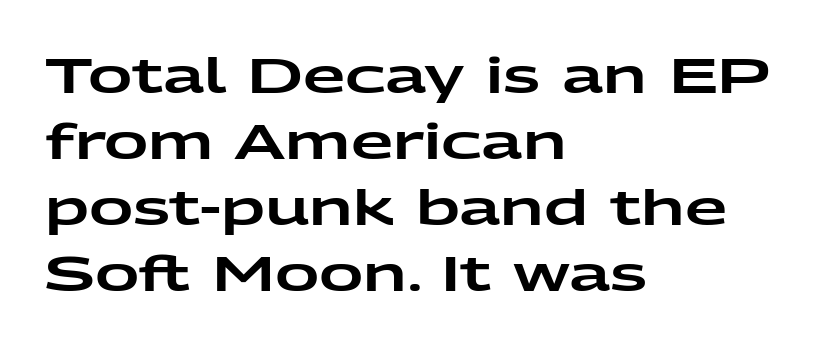
Q: Is the text italic (slanted)? A: No, it is upright.
Q: Is the typeface a serif or a sans-serif typeface? A: Sans-serif.
Q: Is the text underlined? A: No.
Q: How is the paragraph aligned? A: Left-aligned.
Q: Is the spacing between letters normal or unusually wide? A: Normal.
Q: Is the spacing between lines tight, normal or loose? A: Normal.
Q: Width (condensed, normal, or wide)? A: Wide.
Q: Stroke contrast? A: Low.
Q: x-height? A: Medium.
Q: Monospaced? A: No.
